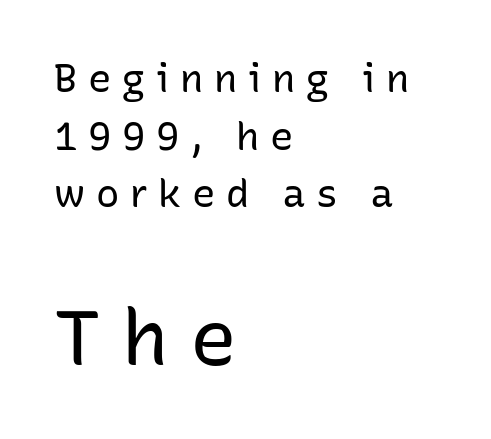
{"serif": "no", "italic": "no", "bold": "no", "weight": "regular", "width": "normal", "stroke_contrast": "low", "x_height": "medium", "monospaced": "no", "underline": "no", "align": "left", "line_spacing": "normal", "line_spacing_ratio": 1.48, "letter_spacing": "wide", "letter_spacing_em": 0.27, "larger_block": "second", "size_ratio": 2.0, "glyph_px": 78}
